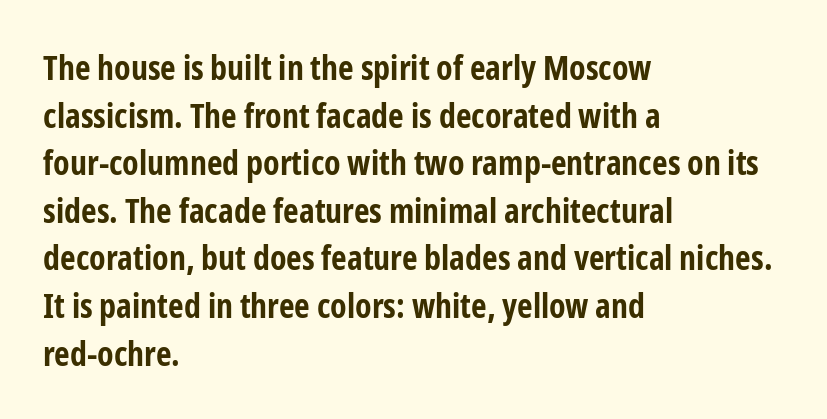
Q: Is the text bold? A: Yes.
Q: Is the text italic (slanted)? A: No, it is upright.
Q: Is the typeface a serif or a sans-serif typeface? A: Sans-serif.
Q: Is the text underlined? A: No.
Q: How is the paragraph aligned? A: Left-aligned.
Q: Is the spacing between letters normal or unusually wide? A: Normal.
Q: Is the spacing between lines tight, normal or loose? A: Normal.
Q: Width (condensed, normal, or wide)? A: Condensed.
Q: Stroke contrast? A: Low.
Q: x-height? A: Medium.
Q: Monospaced? A: No.
